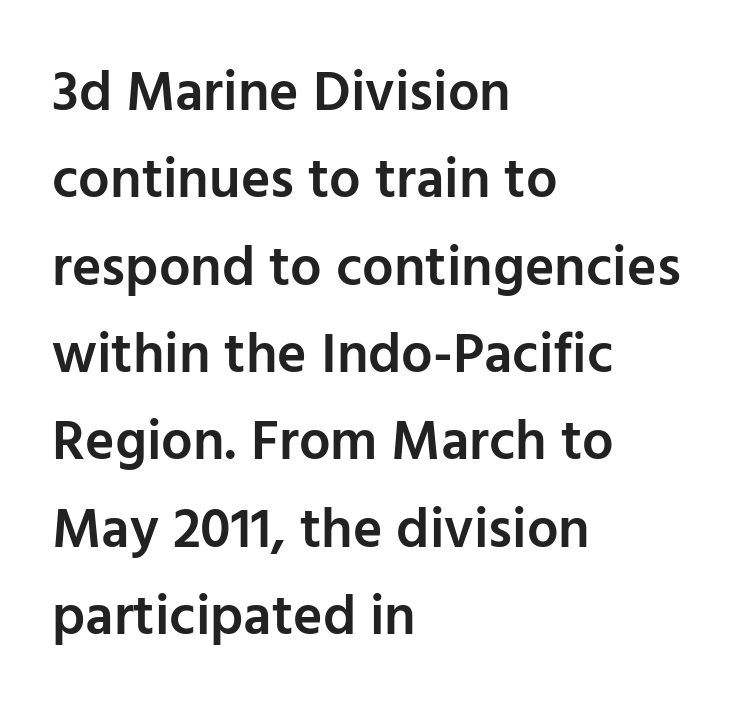
Q: Is the text bold? A: Semi-bold.
Q: Is the text italic (slanted)? A: No, it is upright.
Q: Is the typeface a serif or a sans-serif typeface? A: Sans-serif.
Q: Is the text underlined? A: No.
Q: How is the paragraph aligned? A: Left-aligned.
Q: Is the spacing between letters normal or unusually wide? A: Normal.
Q: Is the spacing between lines tight, normal or loose? A: Normal.
Q: Width (condensed, normal, or wide)? A: Normal.
Q: Stroke contrast? A: Low.
Q: x-height? A: Medium.
Q: Monospaced? A: No.
